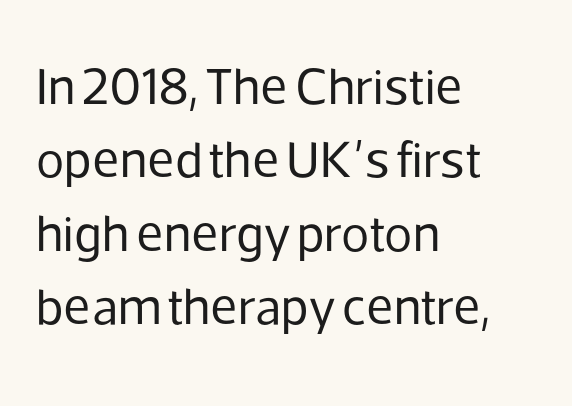
{"serif": "no", "italic": "no", "bold": "no", "weight": "regular", "width": "normal", "stroke_contrast": "low", "x_height": "medium", "monospaced": "no", "underline": "no", "align": "left", "line_spacing": "normal", "line_spacing_ratio": 1.41, "letter_spacing": "normal", "letter_spacing_em": 0.0, "glyph_px": 52}
